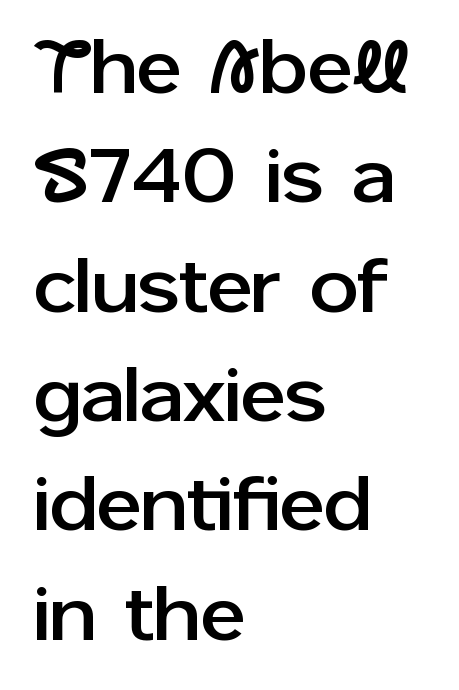
Q: Is the text italic (slanted)? A: No, it is upright.
Q: Is the typeface a serif or a sans-serif typeface? A: Sans-serif.
Q: Is the text underlined? A: No.
Q: How is the paragraph aligned? A: Left-aligned.
Q: Is the spacing between letters normal or unusually wide? A: Normal.
Q: Is the spacing between lines tight, normal or loose? A: Normal.
Q: Width (condensed, normal, or wide)? A: Normal.
Q: Stroke contrast? A: Low.
Q: x-height? A: Medium.
Q: Monospaced? A: No.
